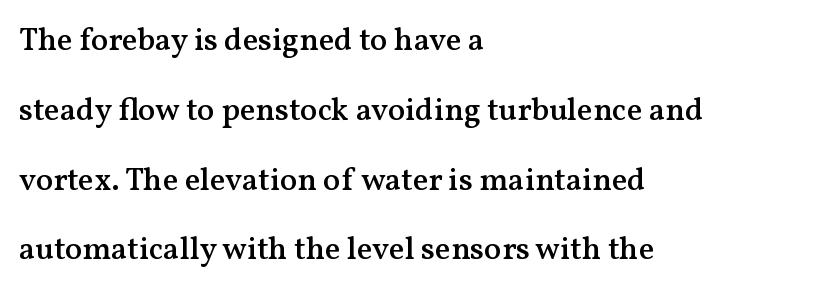
The image shows 32 px semibold serif type, upright; set left-aligned, loose line spacing (2.18x), normal letter spacing, not underlined; medium stroke contrast and a medium x-height.
